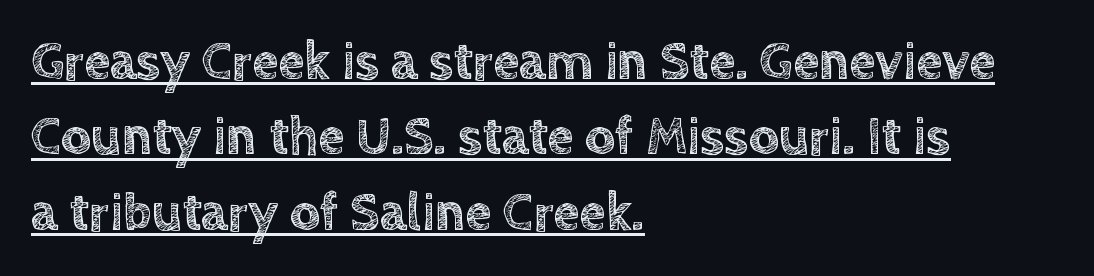
The image shows 53 px text type, upright; set left-aligned, normal line spacing (1.42x), normal letter spacing, underlined; a large x-height.
